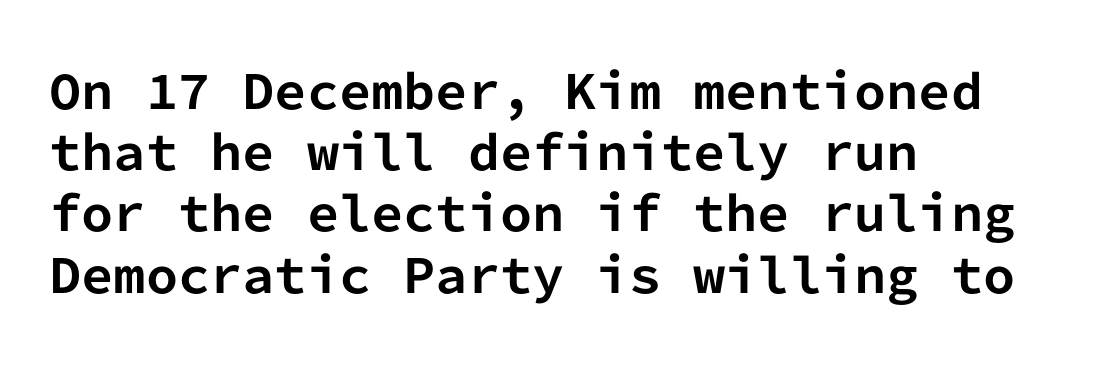
Here the designer chose a console-style face with uniform glyph widths. These lines stack with their left ends in a neat column. The letters carry no serifs — their stems end cleanly without finishing strokes. This is heavy type, rendered in bold. Inter-character spacing is left at the font's built-in metrics.
